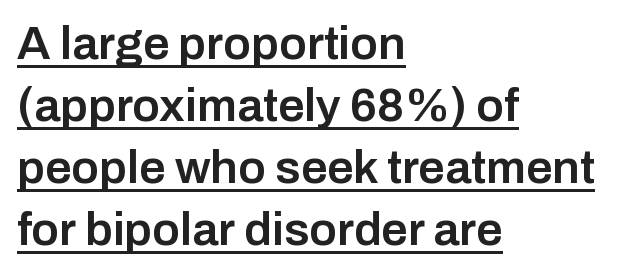
Q: Is the text bold? A: Semi-bold.
Q: Is the text italic (slanted)? A: No, it is upright.
Q: Is the typeface a serif or a sans-serif typeface? A: Sans-serif.
Q: Is the text underlined? A: Yes.
Q: How is the paragraph aligned? A: Left-aligned.
Q: Is the spacing between letters normal or unusually wide? A: Normal.
Q: Is the spacing between lines tight, normal or loose? A: Normal.
Q: Width (condensed, normal, or wide)? A: Normal.
Q: Stroke contrast? A: Low.
Q: x-height? A: Medium.
Q: Monospaced? A: No.
